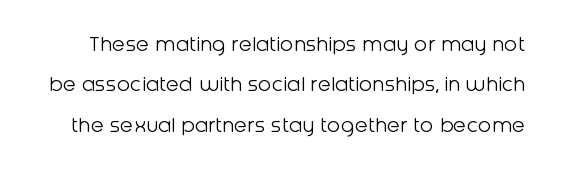
Q: Is the text bold? A: No.
Q: Is the text italic (slanted)? A: No, it is upright.
Q: Is the text underlined? A: No.
Q: Is the spacing between letters normal or unusually wide? A: Normal.
Q: Is the spacing between lines tight, normal or loose? A: Normal.
